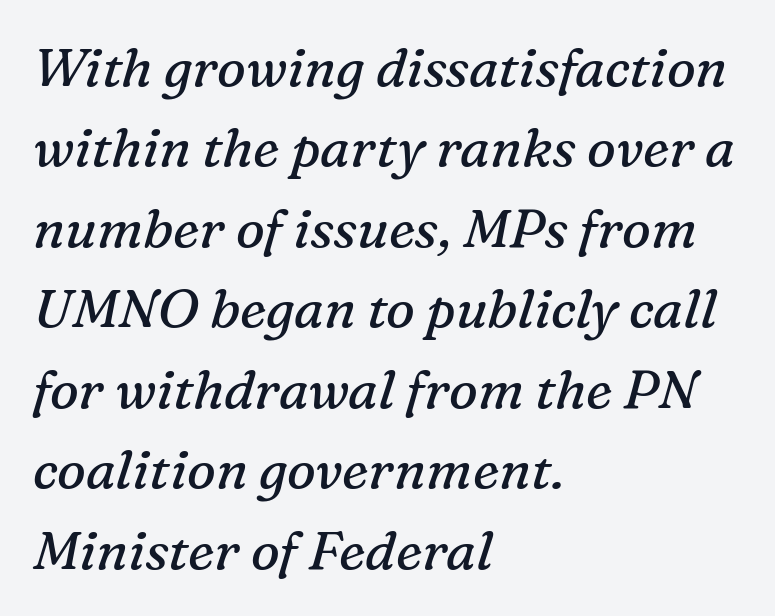
The setting favours the left margin, as ordinary paragraphs usually do. Vertically, the passage feels balanced, rows spaced as you'd expect. These lines keep a tight, regular rhythm from letter to letter. Italic: yes, the glyphs are oblique.
